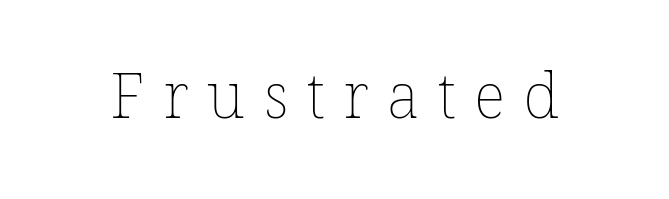
Q: Is the text bold? A: No.
Q: Is the text underlined? A: No.
Q: Is the spacing between letters normal or unusually wide? A: Unusually wide.
Q: Width (condensed, normal, or wide)? A: Normal.
Q: Stroke contrast? A: Low.
Q: x-height? A: Medium.
Q: Monospaced? A: No.
